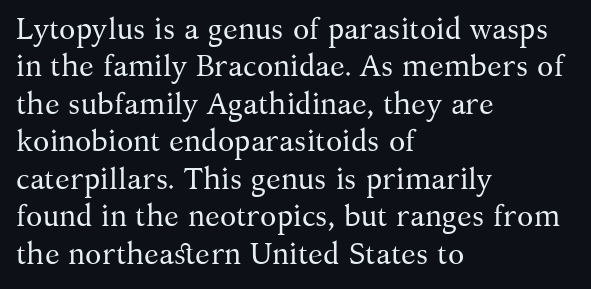
The characters are drawn with everyday or finer stroke widths. The string is rendered with underlining switched off. If you measured baseline to baseline, you'd find a middling distance. Letterform terminals end in serifs throughout the passage. A classic flush-left, rag-right setting is used for this passage. Spacing verdict: proportional, widths tailored to each character.
